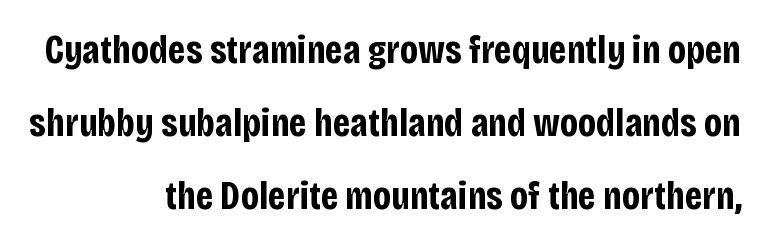
Q: Is the text bold? A: Yes.
Q: Is the text italic (slanted)? A: No, it is upright.
Q: Is the typeface a serif or a sans-serif typeface? A: Sans-serif.
Q: Is the text underlined? A: No.
Q: How is the paragraph aligned? A: Right-aligned.
Q: Is the spacing between letters normal or unusually wide? A: Normal.
Q: Width (condensed, normal, or wide)? A: Condensed.
Q: Stroke contrast? A: Low.
Q: x-height? A: Large.
Q: Monospaced? A: No.
